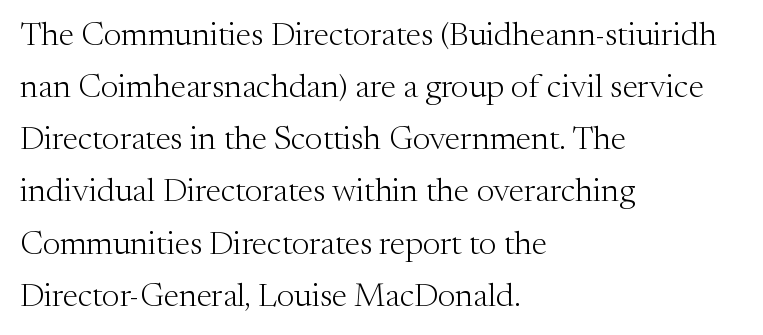
Stem width sits at or under what a default text font uses. Here the glyphs are tracked normally, forming tight word shapes. Here the designer chose a conventional face with non-uniform glyph widths. Students, observe: this is what conventionally led text looks like. The letters stand straight up with perfectly vertical stems.
